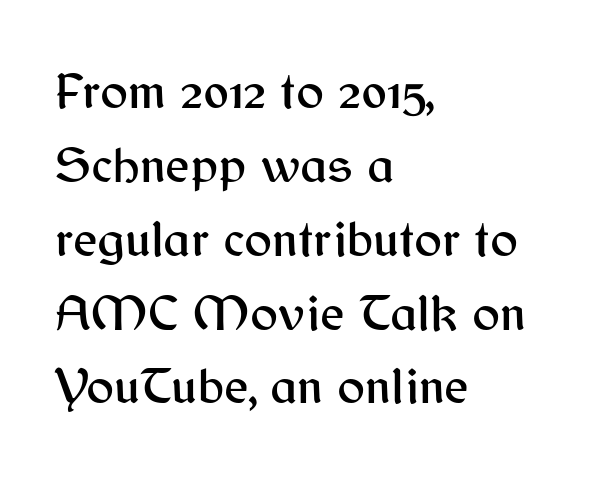
A sans-serif font was chosen for this passage. The passage shown is typed in a proportional face where columns would drift. Line beginnings align vertically; line endings do not. Posture: straight, roman, zero tilt. Nobody drew a line under any word here. Horizontal bands of white between lines are of average thickness.
